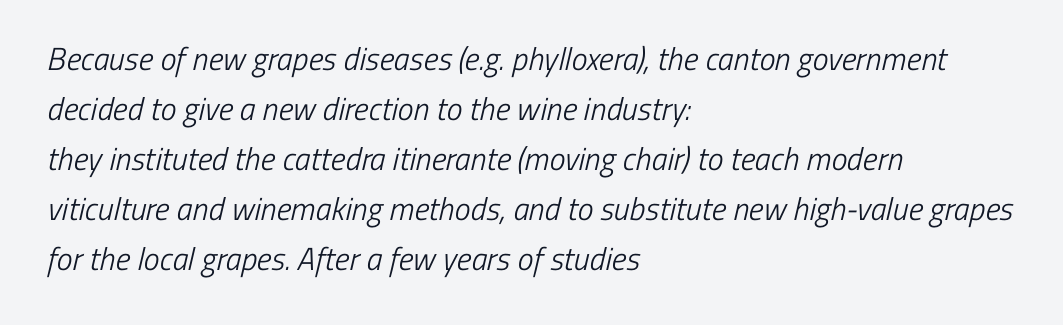
Q: Is the text bold? A: No.
Q: Is the typeface a serif or a sans-serif typeface? A: Sans-serif.
Q: Is the text underlined? A: No.
Q: How is the paragraph aligned? A: Left-aligned.
Q: Is the spacing between letters normal or unusually wide? A: Normal.
Q: Is the spacing between lines tight, normal or loose? A: Normal.
Q: Width (condensed, normal, or wide)? A: Condensed.
Q: Stroke contrast? A: Low.
Q: x-height? A: Medium.
Q: Monospaced? A: No.
